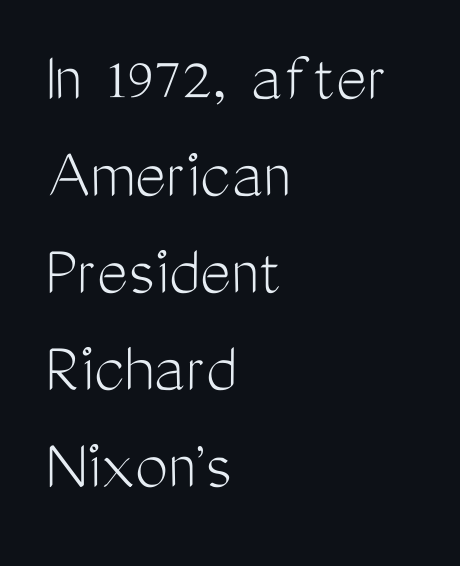
{"serif": "no", "italic": "no", "bold": "no", "weight": "light", "width": "condensed", "stroke_contrast": "medium", "x_height": "medium", "monospaced": "no", "underline": "no", "align": "left", "line_spacing": "normal", "line_spacing_ratio": 1.31, "letter_spacing": "normal", "letter_spacing_em": 0.0, "glyph_px": 74}
